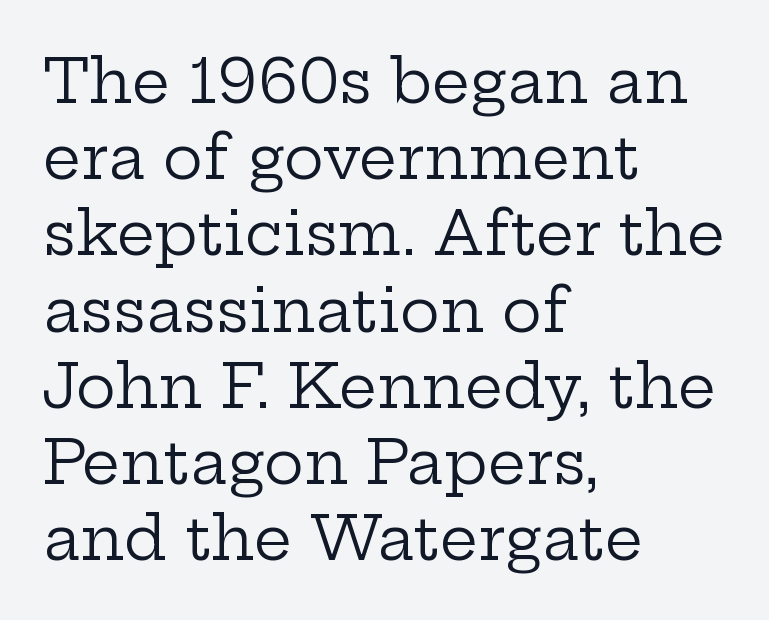
Q: Is the text bold? A: No.
Q: Is the text italic (slanted)? A: No, it is upright.
Q: Is the typeface a serif or a sans-serif typeface? A: Serif.
Q: Is the text underlined? A: No.
Q: How is the paragraph aligned? A: Left-aligned.
Q: Is the spacing between letters normal or unusually wide? A: Normal.
Q: Is the spacing between lines tight, normal or loose? A: Normal.
Q: Width (condensed, normal, or wide)? A: Wide.
Q: Stroke contrast? A: Low.
Q: x-height? A: Medium.
Q: Monospaced? A: No.
